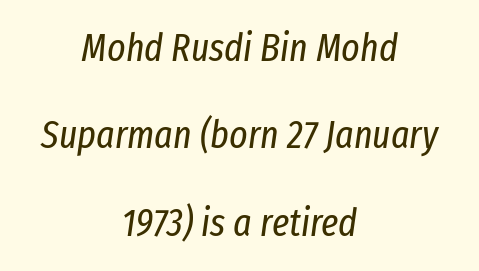
{"italic": "yes", "lean": "right", "slant_degrees": 8, "bold": "no", "weight": "regular", "width": "condensed", "stroke_contrast": "low", "x_height": "medium", "monospaced": "no", "underline": "no", "align": "center", "line_spacing": "loose", "line_spacing_ratio": 2.24, "letter_spacing": "normal", "letter_spacing_em": 0.0, "glyph_px": 39}
